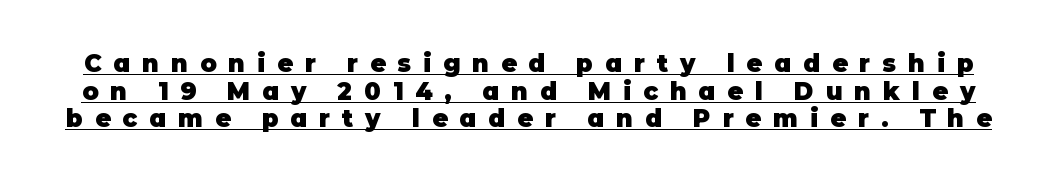
Upright lettering throughout. The face used here appears with an underline applied. Stroke thickness is high; the sample reads as a true bold. These lines huddle together more closely than default settings would place them. Substantial extra tracking has been applied to these lines.
